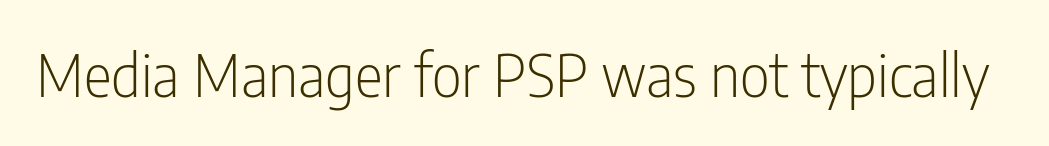
{"serif": "no", "italic": "no", "bold": "no", "weight": "light", "width": "condensed", "stroke_contrast": "low", "x_height": "medium", "monospaced": "no", "underline": "no", "letter_spacing": "normal", "letter_spacing_em": 0.0, "glyph_px": 59}
